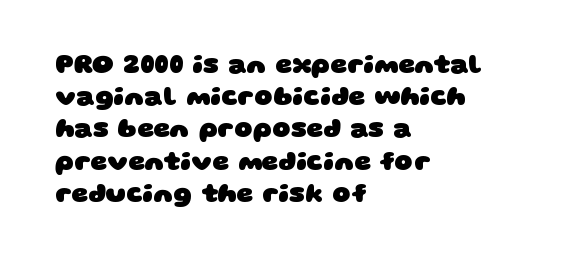
Short and long lines alike share a common starting point at left. Is the type bold? Yes — the strokes are clearly thick and heavy. The type is set solid horizontally, with unmodified tracking. Check the space under the baseline: it is left empty.
